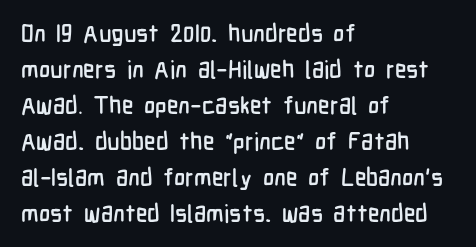
You can tell it's not italic because the verticals are truly vertical. Whoever set this chose a conventional vertical rhythm. The line texture is even and compact thanks to regular tracking. Each row of text sits above clean, open space.
